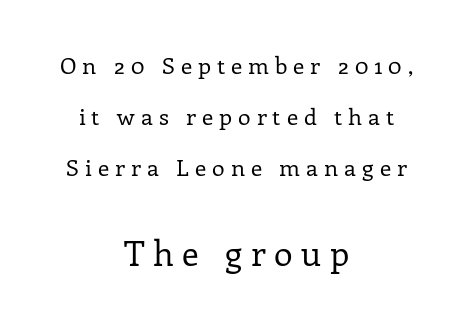
The image shows 34 px regular-weight serif type, upright; set centered, loose line spacing (2.21x), unusually wide letter spacing (+0.26 em), not underlined; the second (bottom) block is 1.48x larger; low stroke contrast and a medium x-height.
